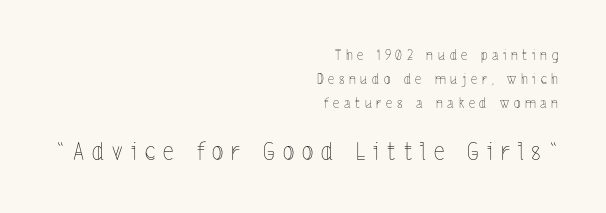
The image shows 24 px text type, upright; set right-aligned, line spacing 1.73x, unusually wide letter spacing (+0.33 em), not underlined; the second (bottom) block is 1.71x larger.
